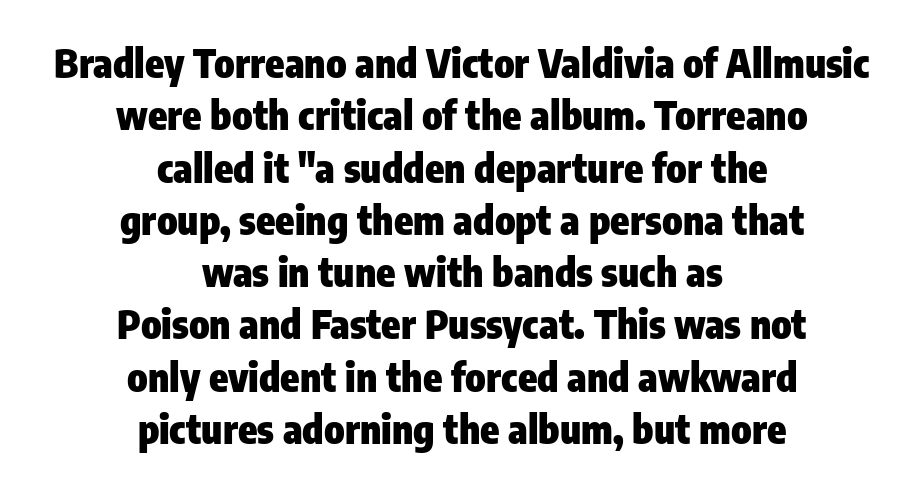
{"serif": "no", "italic": "no", "bold": "yes", "weight": "heavy", "width": "condensed", "stroke_contrast": "low", "x_height": "medium", "monospaced": "no", "underline": "no", "align": "center", "line_spacing": "normal", "line_spacing_ratio": 1.34, "letter_spacing": "normal", "letter_spacing_em": 0.0, "glyph_px": 39}
